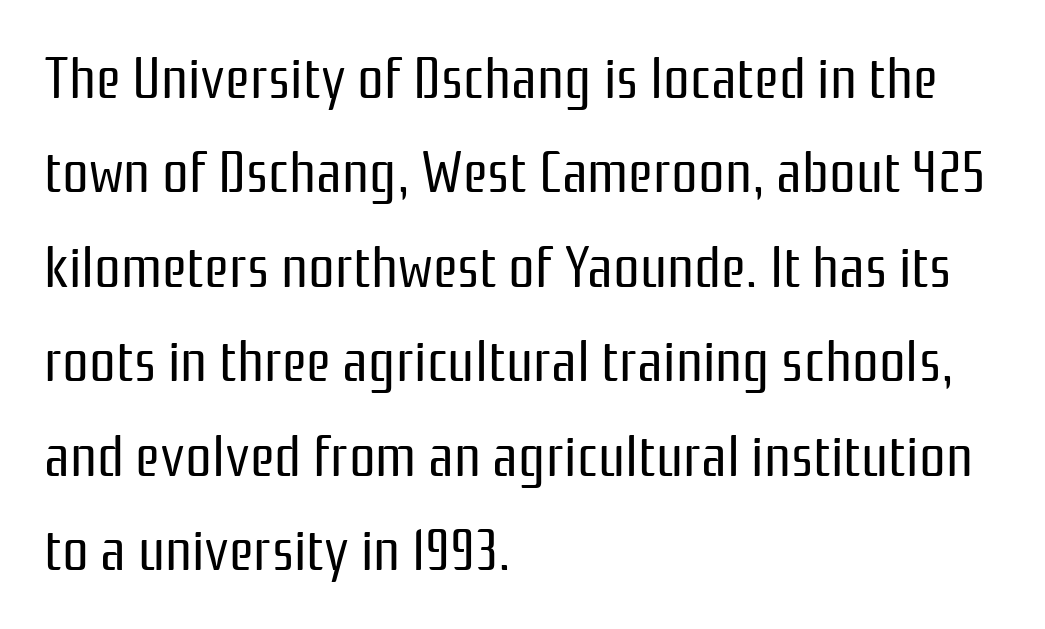
Q: Is the text bold? A: No.
Q: Is the text italic (slanted)? A: No, it is upright.
Q: Is the typeface a serif or a sans-serif typeface? A: Sans-serif.
Q: Is the text underlined? A: No.
Q: How is the paragraph aligned? A: Left-aligned.
Q: Is the spacing between letters normal or unusually wide? A: Normal.
Q: Is the spacing between lines tight, normal or loose? A: Normal.
Q: Width (condensed, normal, or wide)? A: Condensed.
Q: Stroke contrast? A: Low.
Q: x-height? A: Medium.
Q: Monospaced? A: No.
